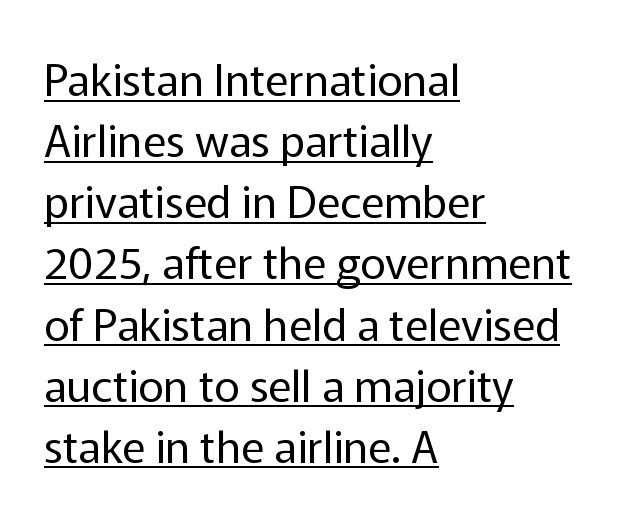
{"serif": "no", "italic": "no", "bold": "no", "weight": "regular", "width": "normal", "stroke_contrast": "low", "x_height": "medium", "monospaced": "no", "underline": "yes", "align": "left", "line_spacing": "normal", "line_spacing_ratio": 1.39, "letter_spacing": "normal", "letter_spacing_em": 0.0, "glyph_px": 44}
